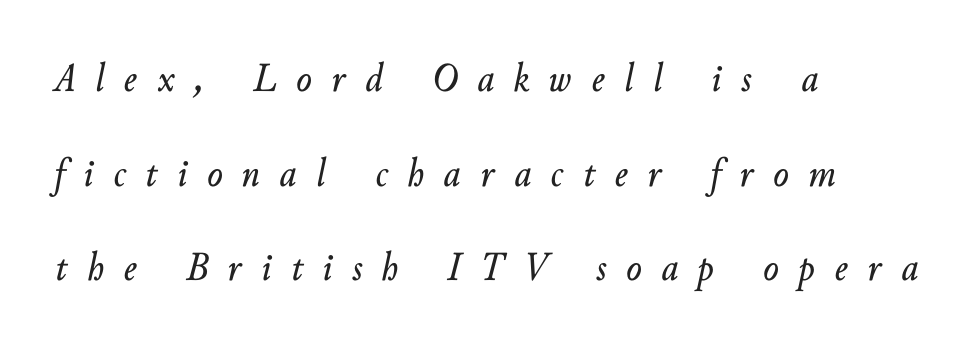
Q: Is the text italic (slanted)? A: Yes, it leans right by about 10 degrees.
Q: Is the text underlined? A: No.
Q: How is the paragraph aligned? A: Left-aligned.
Q: Is the spacing between letters normal or unusually wide? A: Unusually wide.
Q: Is the spacing between lines tight, normal or loose? A: Loose.
Q: Width (condensed, normal, or wide)? A: Normal.
Q: Stroke contrast? A: Low.
Q: x-height? A: Small.
Q: Monospaced? A: No.
